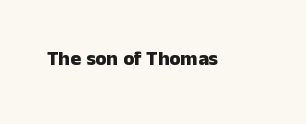
{"italic": "no", "bold": "yes", "underline": "no", "letter_spacing": "normal", "letter_spacing_em": 0.0, "glyph_px": 20}
